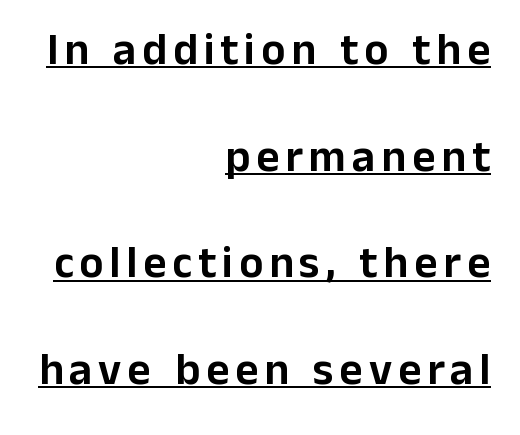
Q: Is the text italic (slanted)? A: No, it is upright.
Q: Is the typeface a serif or a sans-serif typeface? A: Sans-serif.
Q: Is the text underlined? A: Yes.
Q: How is the paragraph aligned? A: Right-aligned.
Q: Is the spacing between lines tight, normal or loose? A: Loose.
Q: Width (condensed, normal, or wide)? A: Normal.
Q: Stroke contrast? A: Low.
Q: x-height? A: Medium.
Q: Monospaced? A: No.
